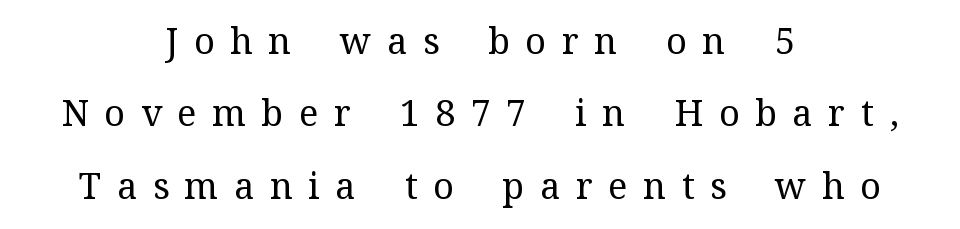
Q: Is the text bold? A: No.
Q: Is the text italic (slanted)? A: No, it is upright.
Q: Is the typeface a serif or a sans-serif typeface? A: Serif.
Q: Is the text underlined? A: No.
Q: How is the paragraph aligned? A: Centered.
Q: Is the spacing between letters normal or unusually wide? A: Unusually wide.
Q: Is the spacing between lines tight, normal or loose? A: Loose.
Q: Width (condensed, normal, or wide)? A: Normal.
Q: Stroke contrast? A: Medium.
Q: x-height? A: Medium.
Q: Monospaced? A: No.
